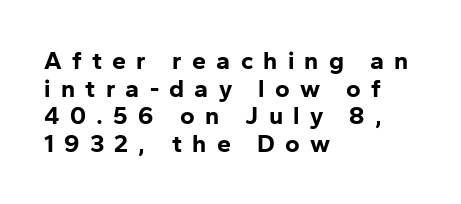
Q: Is the text bold? A: Yes.
Q: Is the text italic (slanted)? A: No, it is upright.
Q: Is the text underlined? A: No.
Q: How is the paragraph aligned? A: Left-aligned.
Q: Is the spacing between letters normal or unusually wide? A: Unusually wide.
Q: Is the spacing between lines tight, normal or loose? A: Tight.
